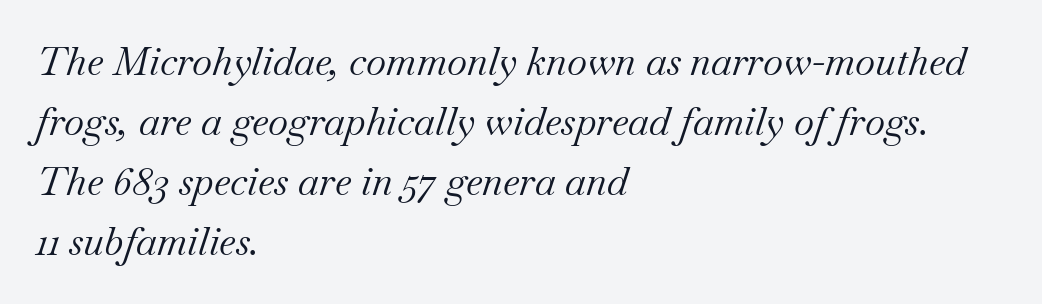
The image shows 39 px regular-weight serif type, italic (leaning right); set left-aligned, normal line spacing (1.54x), normal letter spacing, not underlined; medium stroke contrast and a small x-height.
